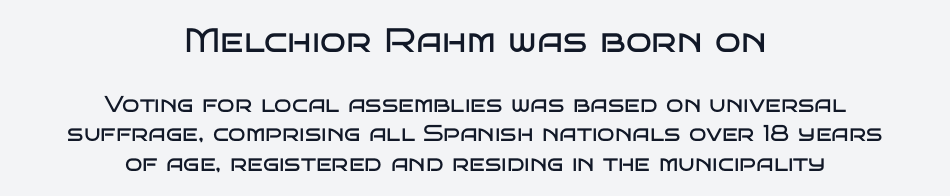
{"serif": "no", "italic": "no", "bold": "no", "weight": "regular", "width": "wide", "stroke_contrast": "low", "x_height": "large", "monospaced": "no", "underline": "no", "align": "center", "line_spacing": "normal", "line_spacing_ratio": 1.28, "letter_spacing": "normal", "letter_spacing_em": 0.0, "larger_block": "first", "size_ratio": 1.48, "glyph_px": 34}
